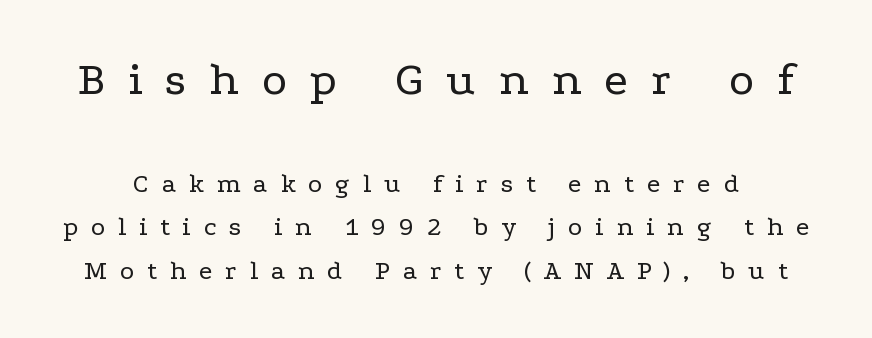
The image shows 48 px regular-weight, wide serif type, upright; set normal line spacing (1.61x), unusually wide letter spacing (+0.48 em), not underlined; the first (top) block is 1.78x larger; low stroke contrast and a medium x-height.
